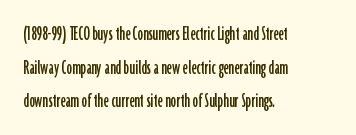
{"italic": "no", "underline": "no", "align": "left", "line_spacing": "normal", "line_spacing_ratio": 1.53, "letter_spacing": "normal", "letter_spacing_em": 0.0, "glyph_px": 22}
